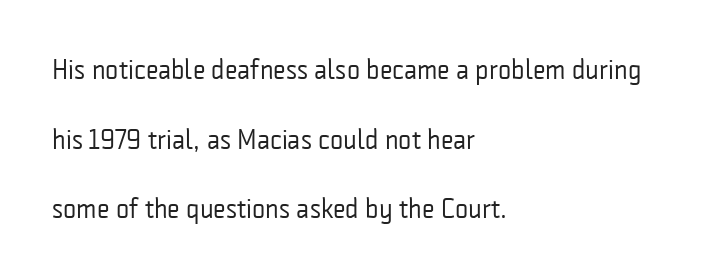
{"serif": "no", "italic": "no", "bold": "no", "weight": "regular", "width": "condensed", "stroke_contrast": "low", "x_height": "medium", "monospaced": "no", "underline": "no", "align": "left", "line_spacing": "loose", "line_spacing_ratio": 2.49, "letter_spacing": "normal", "letter_spacing_em": 0.0, "glyph_px": 28}
